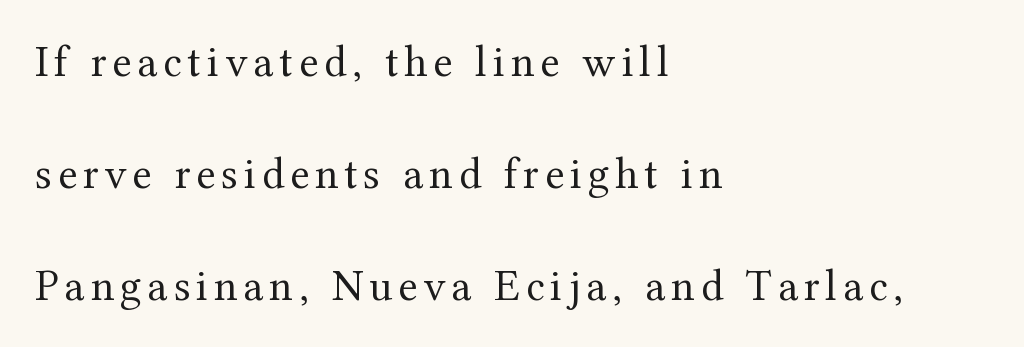
A clean baseline with only descenders dipping below it. The rendering uses a large line-height, opening up the rows. Line beginnings align vertically; line endings do not. Designer's note — italics off, roman on.
